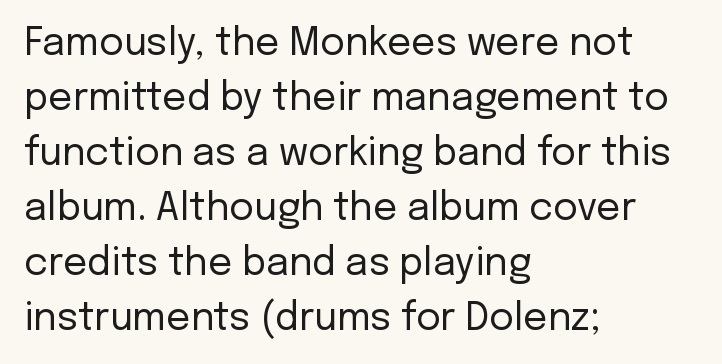
{"serif": "no", "italic": "no", "bold": "no", "weight": "regular", "width": "normal", "stroke_contrast": "low", "x_height": "medium", "monospaced": "no", "underline": "no", "align": "left", "line_spacing": "normal", "line_spacing_ratio": 1.45, "letter_spacing": "normal", "letter_spacing_em": 0.0, "glyph_px": 38}
